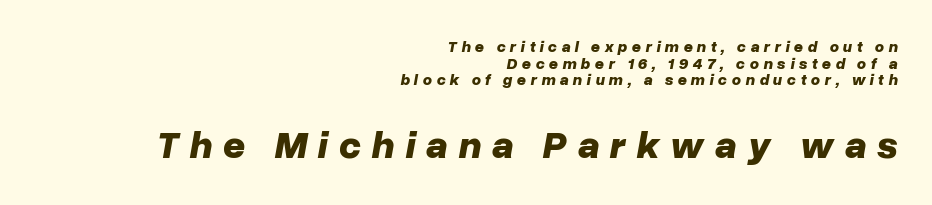
The tracking reads as deliberately expanded to a designer's eye. Is the lower block the larger one? Yes — the lower block carries the bigger type. This rendering uses right alignment, leaving the left contour irregular. Letters rest on an invisible, unmarked baseline. Would a proofreader flag this as italicized? Yes. Thick stems and heavy bowls — unmistakably bold.
